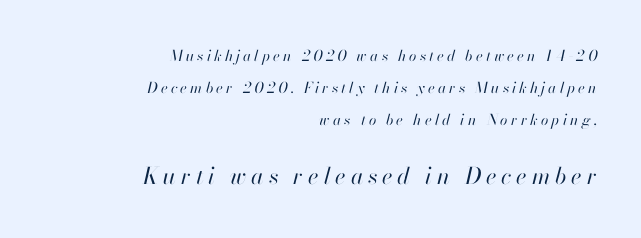
The image shows 23 px text type, italic (leaning right); set right-aligned, loose line spacing (2.12x), unusually wide letter spacing (+0.21 em), not underlined; the second (bottom) block is 1.53x larger.
